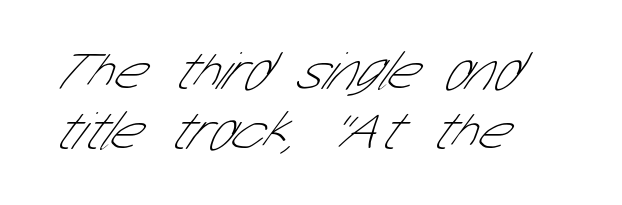
The type is set solid horizontally, with unmodified tracking. Left-aligned paragraph, ragged on the right. Descenders hang freely into open space. Weight class: somewhere from thin through regular.
